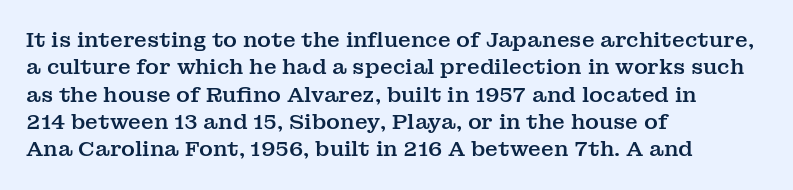
{"italic": "no", "underline": "no", "align": "left", "line_spacing": "normal", "line_spacing_ratio": 1.3, "letter_spacing": "normal", "letter_spacing_em": 0.0, "glyph_px": 21}
